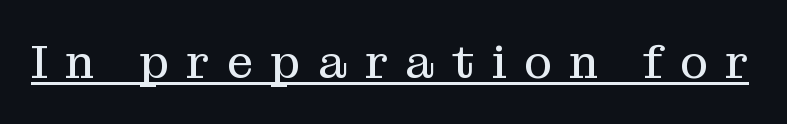
Q: Is the text bold? A: No.
Q: Is the text italic (slanted)? A: No, it is upright.
Q: Is the typeface a serif or a sans-serif typeface? A: Serif.
Q: Is the text underlined? A: Yes.
Q: Is the spacing between letters normal or unusually wide? A: Unusually wide.
Q: Width (condensed, normal, or wide)? A: Normal.
Q: Stroke contrast? A: Medium.
Q: x-height? A: Medium.
Q: Monospaced? A: No.
